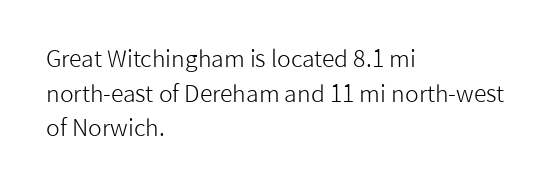
{"italic": "no", "bold": "no", "underline": "no", "align": "left", "line_spacing": "normal", "line_spacing_ratio": 1.51, "letter_spacing": "normal", "letter_spacing_em": 0.0, "glyph_px": 23}
